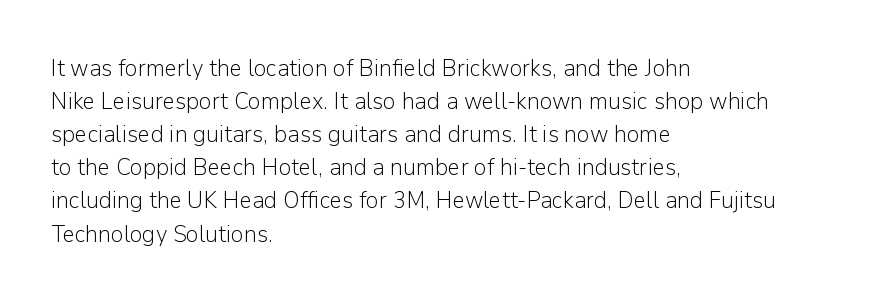
{"italic": "no", "bold": "no", "underline": "no", "align": "left", "line_spacing": "normal", "line_spacing_ratio": 1.38, "letter_spacing": "normal", "letter_spacing_em": 0.0, "glyph_px": 24}
